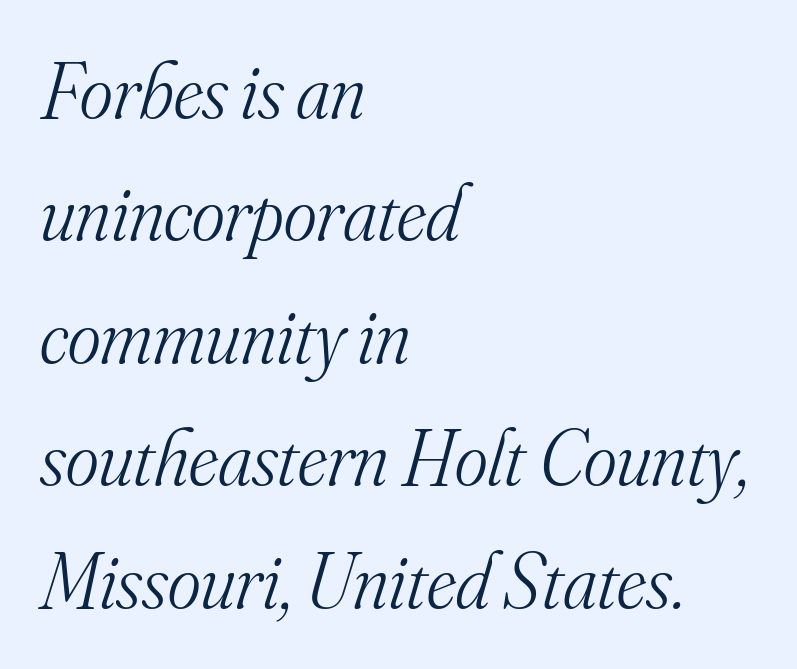
Q: Is the text bold? A: No.
Q: Is the text italic (slanted)? A: Yes, it leans right by about 16 degrees.
Q: Is the typeface a serif or a sans-serif typeface? A: Serif.
Q: Is the text underlined? A: No.
Q: How is the paragraph aligned? A: Left-aligned.
Q: Is the spacing between letters normal or unusually wide? A: Normal.
Q: Is the spacing between lines tight, normal or loose? A: Normal.
Q: Width (condensed, normal, or wide)? A: Normal.
Q: Stroke contrast? A: Medium.
Q: x-height? A: Small.
Q: Monospaced? A: No.
